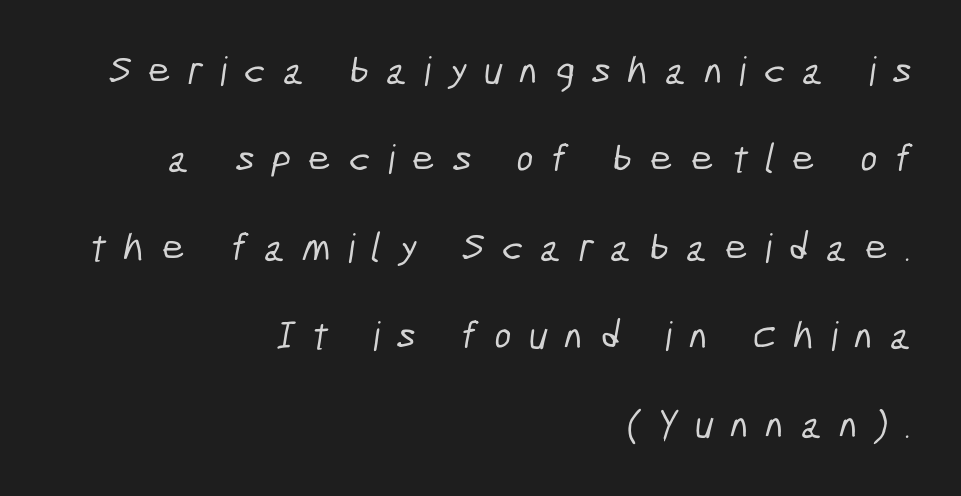
The image shows 40 px condensed sans-serif type; set right-aligned, loose line spacing (2.21x), unusually wide letter spacing (+0.43 em), not underlined; low stroke contrast and a medium x-height.
